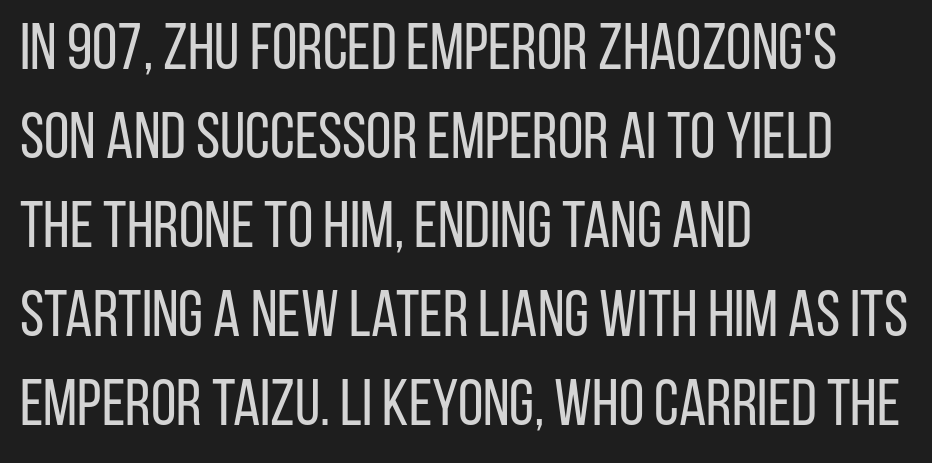
Q: Is the text bold? A: No.
Q: Is the text italic (slanted)? A: No, it is upright.
Q: Is the typeface a serif or a sans-serif typeface? A: Sans-serif.
Q: Is the text underlined? A: No.
Q: How is the paragraph aligned? A: Left-aligned.
Q: Is the spacing between letters normal or unusually wide? A: Normal.
Q: Is the spacing between lines tight, normal or loose? A: Normal.
Q: Width (condensed, normal, or wide)? A: Condensed.
Q: Stroke contrast? A: Low.
Q: x-height? A: Large.
Q: Monospaced? A: No.
